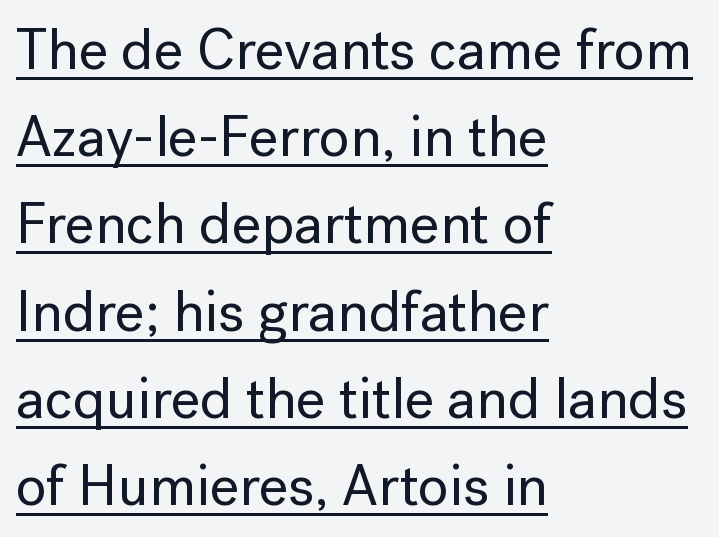
Q: Is the text italic (slanted)? A: No, it is upright.
Q: Is the typeface a serif or a sans-serif typeface? A: Sans-serif.
Q: Is the text underlined? A: Yes.
Q: How is the paragraph aligned? A: Left-aligned.
Q: Is the spacing between letters normal or unusually wide? A: Normal.
Q: Is the spacing between lines tight, normal or loose? A: Normal.
Q: Width (condensed, normal, or wide)? A: Normal.
Q: Stroke contrast? A: Low.
Q: x-height? A: Medium.
Q: Monospaced? A: No.
